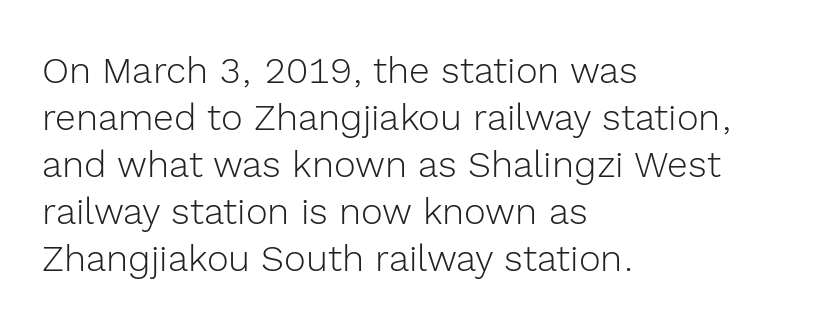
The image shows 37 px light sans-serif type, upright; set left-aligned, normal line spacing (1.27x), normal letter spacing, not underlined; a medium x-height.
